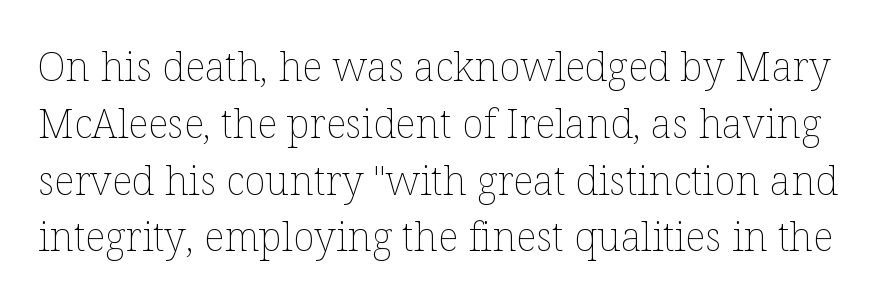
Interline gaps are of average width in this sample. Is this a fixed-width face? No — the glyphs have proportional, varying widths. Characters follow at the spacing the type designer built in. The lettering holds an erect, upright posture throughout.
